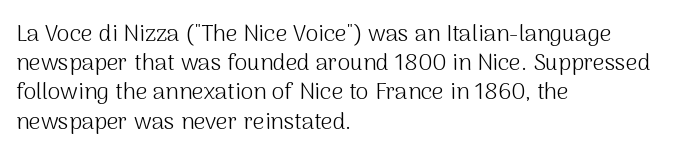
Nothing unusual about the tracking: characters are spaced as the font intends. Caption: multi-line text, flush left, ragged right. How would I describe the line gaps? Plain and ordinary. Unbolded letterforms with no extra heft.
